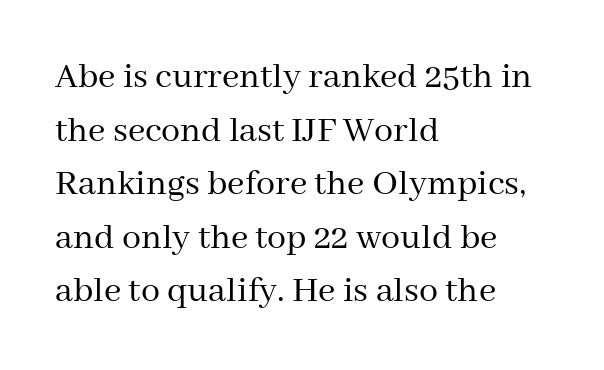
Q: Is the text bold? A: No.
Q: Is the text italic (slanted)? A: No, it is upright.
Q: Is the typeface a serif or a sans-serif typeface? A: Serif.
Q: Is the text underlined? A: No.
Q: How is the paragraph aligned? A: Left-aligned.
Q: Is the spacing between letters normal or unusually wide? A: Normal.
Q: Is the spacing between lines tight, normal or loose? A: Normal.
Q: Width (condensed, normal, or wide)? A: Normal.
Q: Stroke contrast? A: Medium.
Q: x-height? A: Medium.
Q: Monospaced? A: No.
